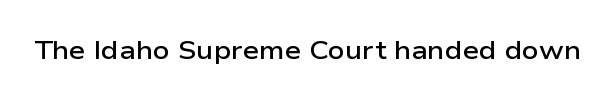
The image shows 26 px text type, upright; set normal letter spacing, not underlined.
